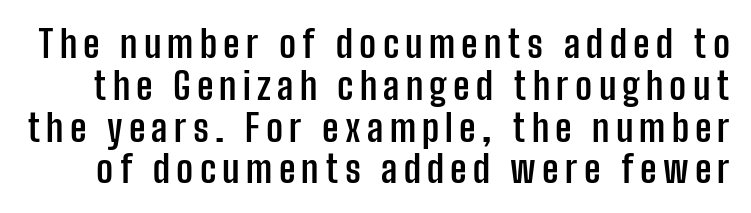
Note the varied advance widths — an 'i' is clearly narrower than an 'm'. This sample trades vertical openness for compactness between lines. These words are printed bold, with thick strokes throughout. Posture: vertical. Check the space under the baseline: it is left empty. A sans-serif font was chosen for this passage.
